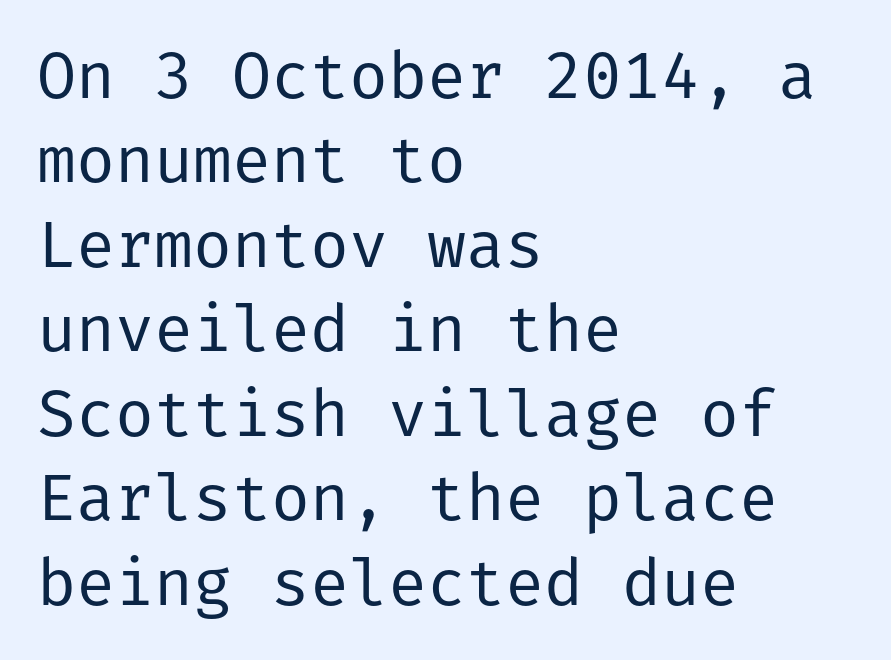
{"serif": "no", "italic": "no", "bold": "no", "weight": "regular", "width": "normal", "stroke_contrast": "low", "x_height": "medium", "underline": "no", "align": "left", "line_spacing": "normal", "line_spacing_ratio": 1.3, "letter_spacing": "normal", "letter_spacing_em": 0.0, "glyph_px": 65}
